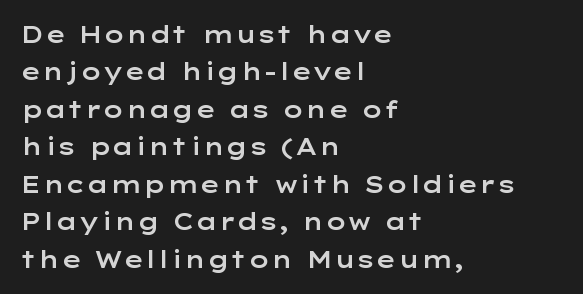
Q: Is the text italic (slanted)? A: No, it is upright.
Q: Is the text underlined? A: No.
Q: How is the paragraph aligned? A: Left-aligned.
Q: Is the spacing between letters normal or unusually wide? A: Normal.
Q: Is the spacing between lines tight, normal or loose? A: Normal.
